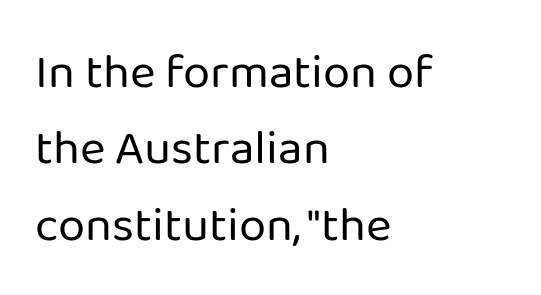
The image shows 49 px regular-weight sans-serif type, upright; set left-aligned, normal line spacing (1.56x), normal letter spacing, not underlined; low stroke contrast and a medium x-height.
